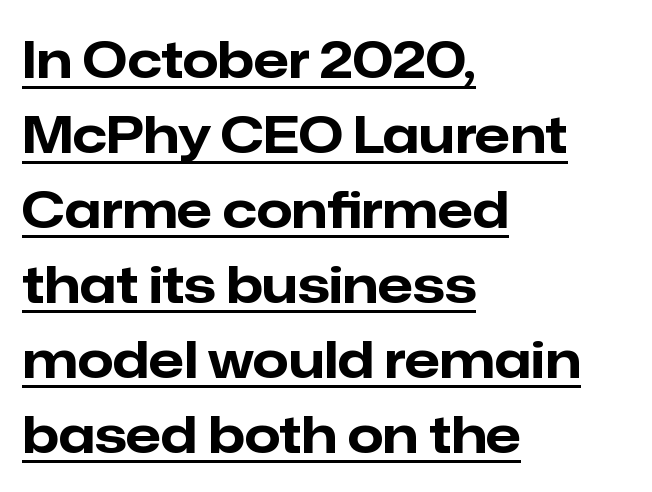
The image shows 51 px bold sans-serif type, upright; set left-aligned, normal line spacing (1.47x), normal letter spacing, underlined; low stroke contrast and a medium x-height.
